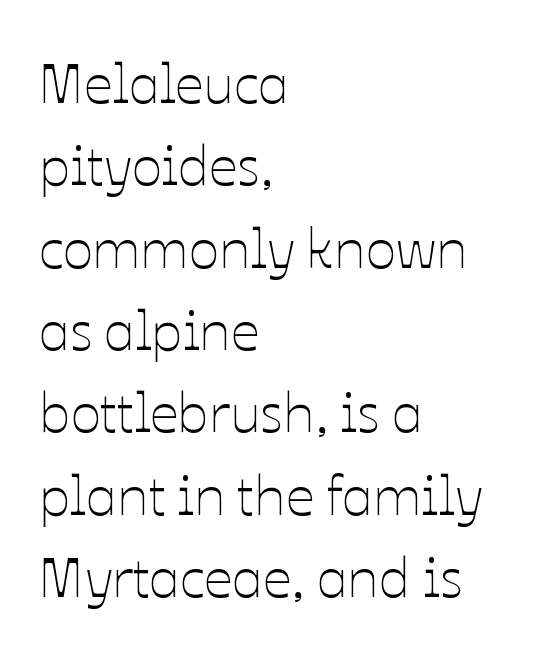
Q: Is the text bold? A: No.
Q: Is the text italic (slanted)? A: No, it is upright.
Q: Is the text underlined? A: No.
Q: How is the paragraph aligned? A: Left-aligned.
Q: Is the spacing between letters normal or unusually wide? A: Normal.
Q: Is the spacing between lines tight, normal or loose? A: Normal.
Q: Width (condensed, normal, or wide)? A: Normal.
Q: Stroke contrast? A: Low.
Q: x-height? A: Medium.
Q: Monospaced? A: No.
